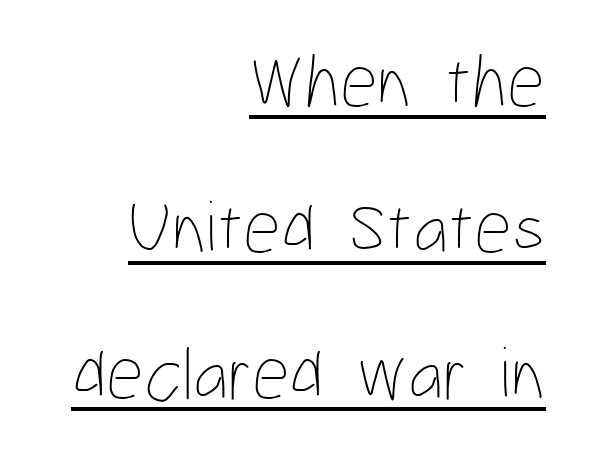
The image shows 74 px thin, condensed type, upright; set right-aligned, loose line spacing (1.97x), normal letter spacing, underlined; low stroke contrast and a medium x-height.
